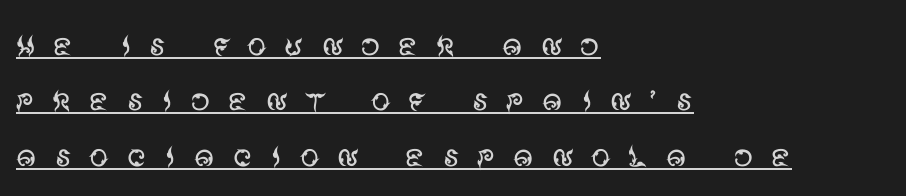
The image shows 39 px regular-weight sans-serif type, upright; set left-aligned, normal line spacing (1.42x), unusually wide letter spacing (+0.44 em), underlined; medium stroke contrast and a large x-height.
